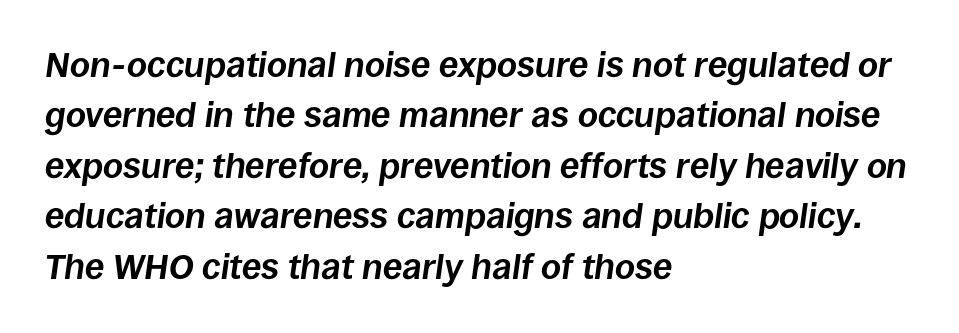
The image shows 35 px bold type, italic (leaning right); set left-aligned, normal line spacing (1.44x), normal letter spacing, not underlined; low stroke contrast and a large x-height.
